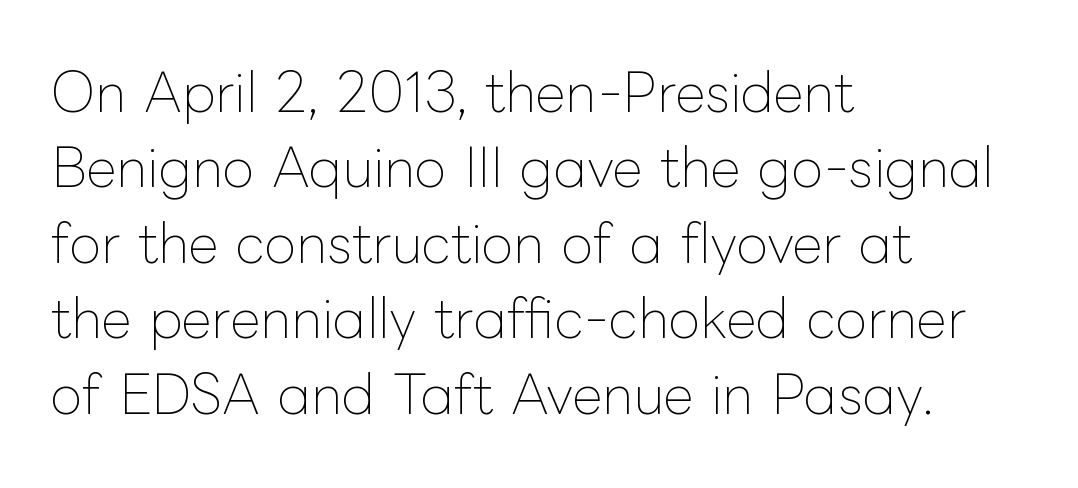
{"italic": "no", "bold": "no", "weight": "thin", "width": "normal", "stroke_contrast": "low", "x_height": "medium", "monospaced": "no", "underline": "no", "align": "left", "line_spacing": "normal", "line_spacing_ratio": 1.45, "letter_spacing": "normal", "letter_spacing_em": 0.0, "glyph_px": 52}
